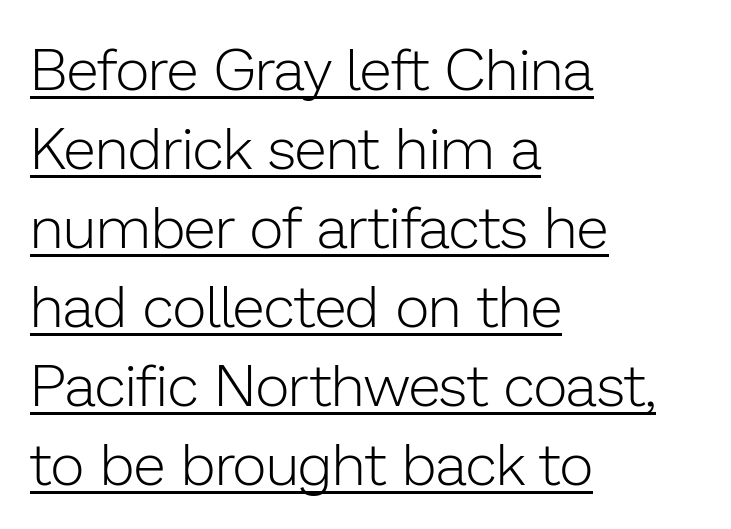
Q: Is the text bold? A: No.
Q: Is the text italic (slanted)? A: No, it is upright.
Q: Is the typeface a serif or a sans-serif typeface? A: Sans-serif.
Q: Is the text underlined? A: Yes.
Q: How is the paragraph aligned? A: Left-aligned.
Q: Is the spacing between letters normal or unusually wide? A: Normal.
Q: Is the spacing between lines tight, normal or loose? A: Normal.
Q: Width (condensed, normal, or wide)? A: Normal.
Q: Stroke contrast? A: Low.
Q: x-height? A: Medium.
Q: Monospaced? A: No.
